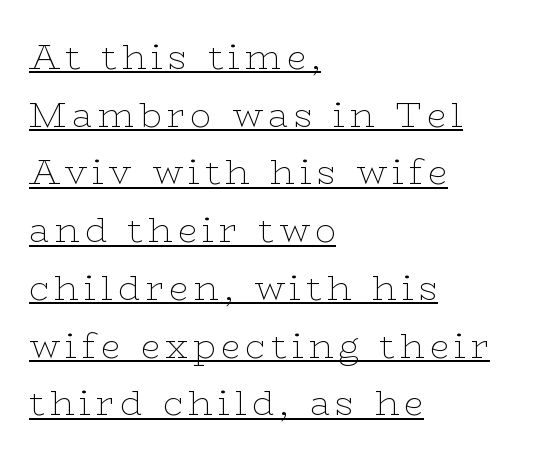
{"serif": "yes", "italic": "no", "bold": "no", "weight": "thin", "width": "wide", "stroke_contrast": "low", "x_height": "medium", "monospaced": "no", "underline": "yes", "align": "left", "line_spacing": "normal", "line_spacing_ratio": 1.65, "glyph_px": 35}
